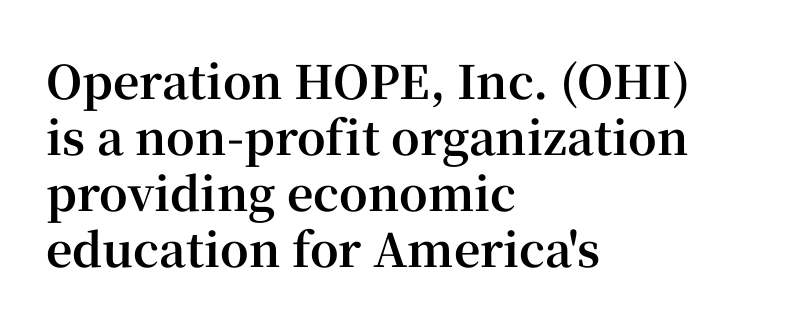
Q: Is the text bold? A: Yes.
Q: Is the text italic (slanted)? A: No, it is upright.
Q: Is the typeface a serif or a sans-serif typeface? A: Serif.
Q: Is the text underlined? A: No.
Q: How is the paragraph aligned? A: Left-aligned.
Q: Is the spacing between letters normal or unusually wide? A: Normal.
Q: Width (condensed, normal, or wide)? A: Normal.
Q: Stroke contrast? A: High.
Q: x-height? A: Medium.
Q: Monospaced? A: No.
